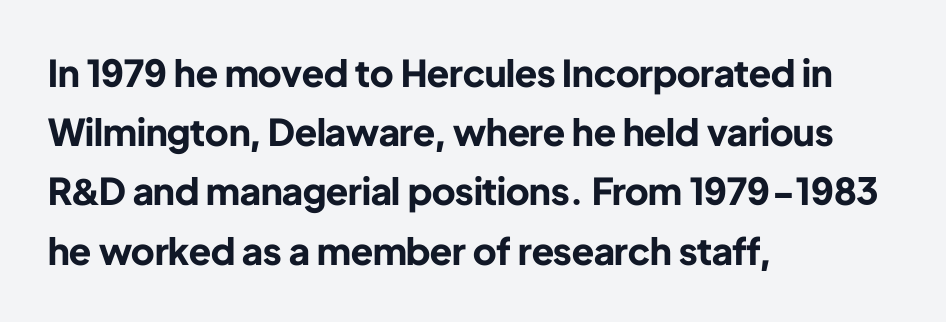
{"serif": "no", "italic": "no", "bold": "yes", "weight": "bold", "width": "normal", "stroke_contrast": "low", "x_height": "medium", "monospaced": "no", "underline": "no", "align": "left", "line_spacing": "normal", "line_spacing_ratio": 1.6, "letter_spacing": "normal", "letter_spacing_em": 0.0, "glyph_px": 37}
